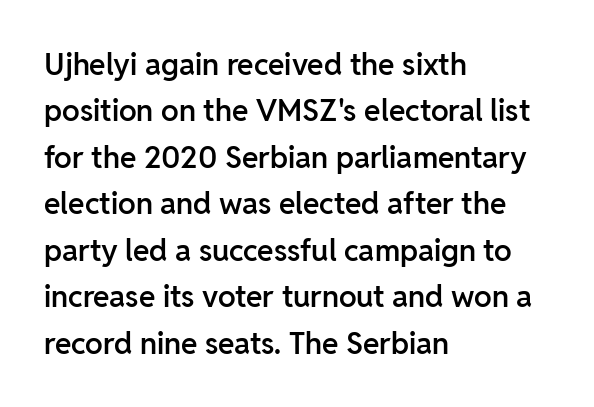
{"serif": "no", "italic": "no", "bold": "semi", "weight": "semibold", "width": "normal", "stroke_contrast": "low", "x_height": "medium", "monospaced": "no", "underline": "no", "align": "left", "line_spacing": "normal", "line_spacing_ratio": 1.55, "letter_spacing": "normal", "letter_spacing_em": 0.0, "glyph_px": 30}
